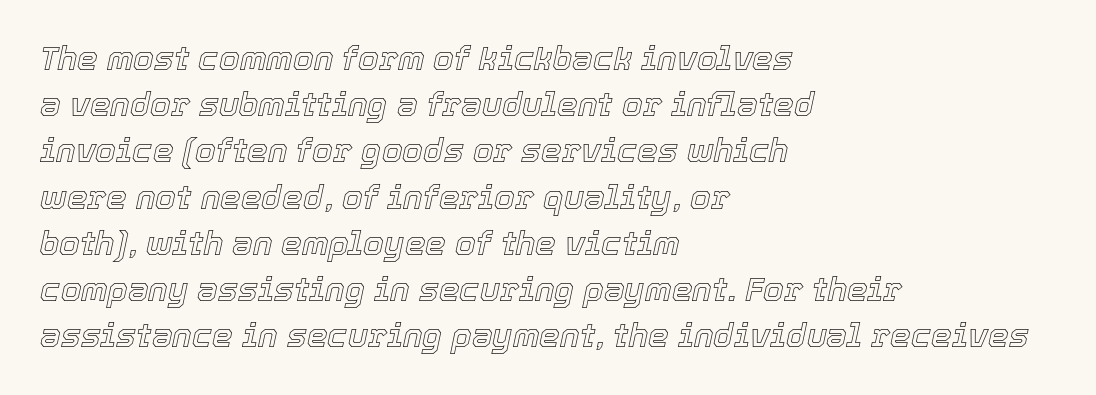
Q: Is the text italic (slanted)? A: Yes, it leans right by about 12 degrees.
Q: Is the text underlined? A: No.
Q: How is the paragraph aligned? A: Left-aligned.
Q: Is the spacing between letters normal or unusually wide? A: Normal.
Q: Is the spacing between lines tight, normal or loose? A: Normal.
Q: Width (condensed, normal, or wide)? A: Normal.
Q: x-height? A: Medium.
Q: Monospaced? A: No.
